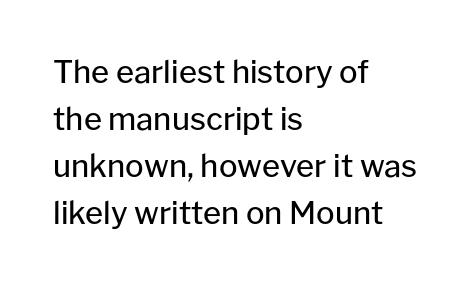
The image shows 31 px regular-weight sans-serif type, upright; set left-aligned, normal line spacing (1.52x), normal letter spacing, not underlined; low stroke contrast and a medium x-height.
